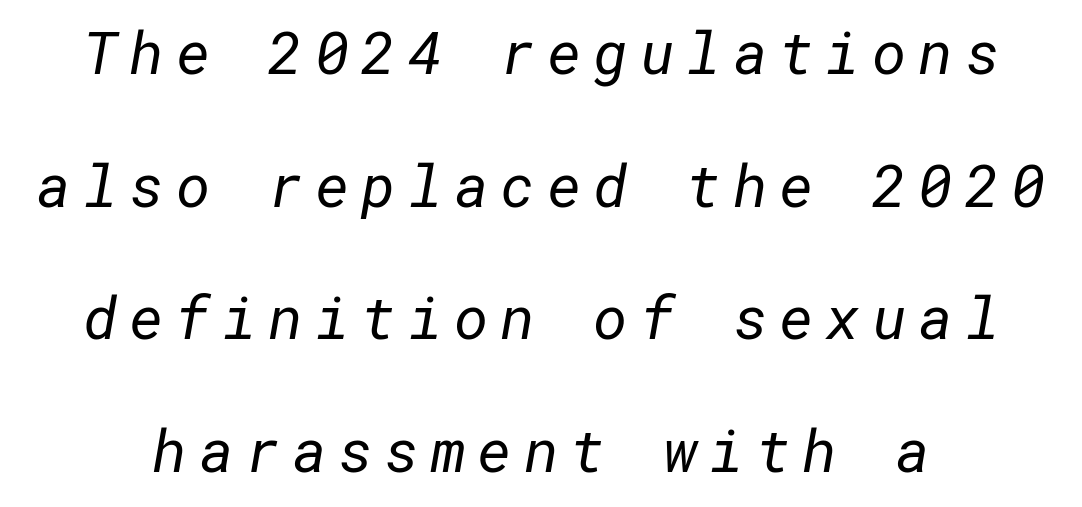
{"serif": "no", "bold": "no", "weight": "regular", "width": "normal", "stroke_contrast": "low", "x_height": "medium", "underline": "no", "line_spacing": "loose", "line_spacing_ratio": 2.25, "letter_spacing": "wide", "letter_spacing_em": 0.2, "glyph_px": 59}
